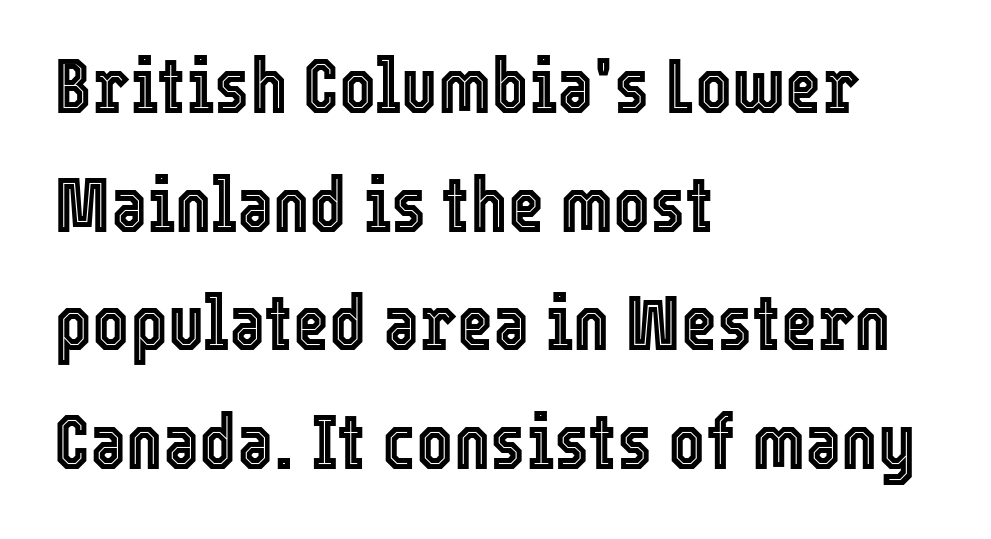
Q: Is the text italic (slanted)? A: No, it is upright.
Q: Is the text underlined? A: No.
Q: How is the paragraph aligned? A: Left-aligned.
Q: Is the spacing between letters normal or unusually wide? A: Normal.
Q: Is the spacing between lines tight, normal or loose? A: Normal.
Q: Width (condensed, normal, or wide)? A: Condensed.
Q: x-height? A: Medium.
Q: Monospaced? A: No.
